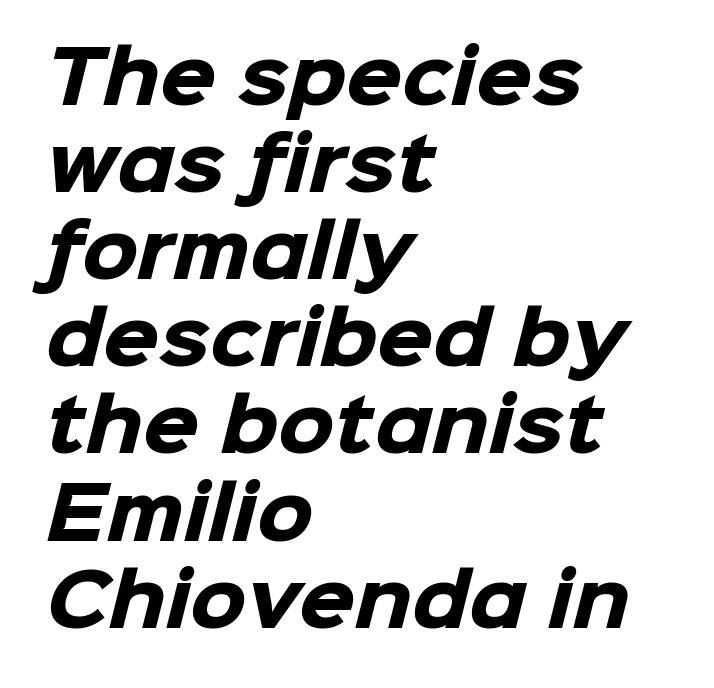
Alignment: flush left. Words float on clear page, feet unadorned. Serif or sans? Sans — the stroke terminals are bare. Between one letter and the next there's only the usual sliver of space. A full-strength bold gives these letters their thick strokes. Is this a fixed-width face? No — the glyphs have proportional, varying widths.
